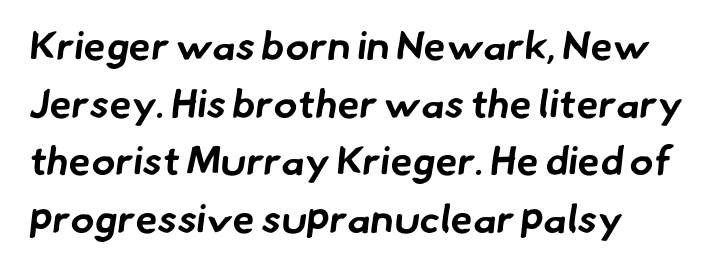
Unmarked baselines from the first word to the last. Is this a fixed-width face? No — the glyphs have proportional, varying widths. Observe the ordinary spacing: letters are neighbours, not strangers. To sum up the face: it is a sans, with no serifs. The letters are bold, with thick, heavy strokes.
